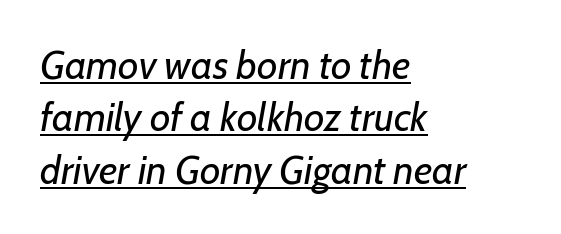
The passage shown is typed in a proportional face where columns would drift. The weight would be labelled regular, book, light, or lighter still. Standard letterfit; no display-style spreading of the glyphs. The vertical gap from one line to the next is medium. A student would call this left alignment; a typographer would say flush left, rag right.
